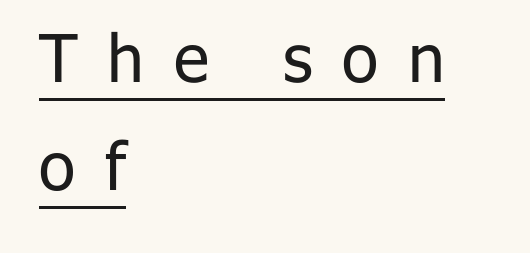
Q: Is the text bold? A: No.
Q: Is the text italic (slanted)? A: No, it is upright.
Q: Is the typeface a serif or a sans-serif typeface? A: Sans-serif.
Q: Is the text underlined? A: Yes.
Q: How is the paragraph aligned? A: Left-aligned.
Q: Is the spacing between letters normal or unusually wide? A: Unusually wide.
Q: Is the spacing between lines tight, normal or loose? A: Normal.
Q: Width (condensed, normal, or wide)? A: Normal.
Q: Stroke contrast? A: Low.
Q: x-height? A: Medium.
Q: Monospaced? A: No.
